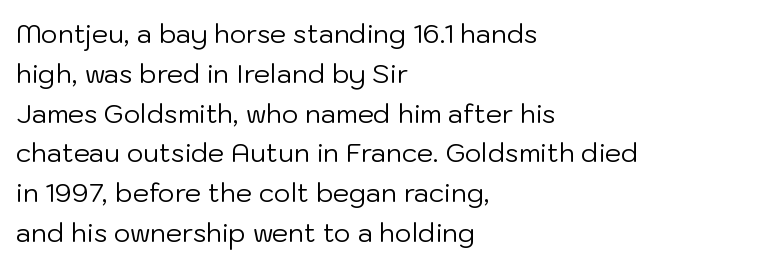
Nobody touched the tracking dial on this one. Line starts are locked; line ends wander. The block of text has a typical density, with ordinary space between rows. The glyphs are unaccompanied by any horizontal stroke below them. Notice how the stems are strictly vertical — no italics here. These glyphs show unthickened strokes, regular width or finer.
